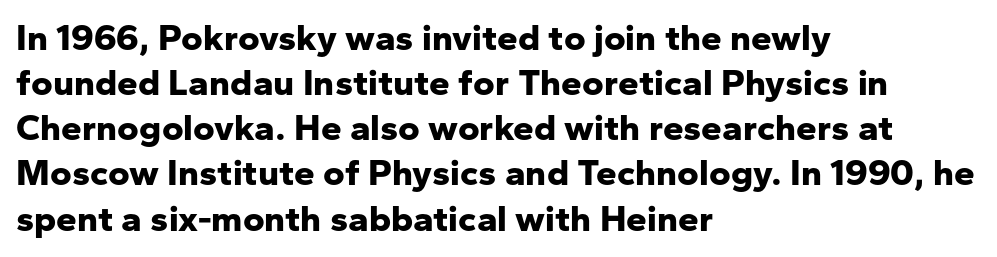
Q: Is the text bold? A: Yes.
Q: Is the text italic (slanted)? A: No, it is upright.
Q: Is the typeface a serif or a sans-serif typeface? A: Sans-serif.
Q: Is the text underlined? A: No.
Q: How is the paragraph aligned? A: Left-aligned.
Q: Is the spacing between letters normal or unusually wide? A: Normal.
Q: Width (condensed, normal, or wide)? A: Normal.
Q: Stroke contrast? A: Low.
Q: x-height? A: Medium.
Q: Monospaced? A: No.
